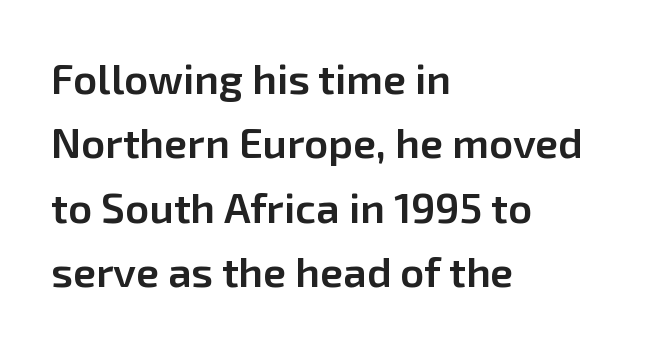
The image shows 42 px semibold sans-serif type, upright; set left-aligned, normal line spacing (1.53x), normal letter spacing, not underlined; low stroke contrast and a medium x-height.
